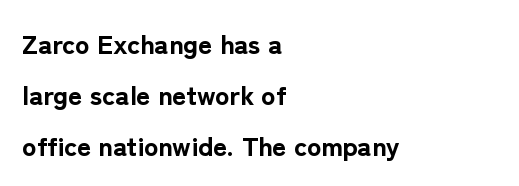
The words here are not underlined. This sample is left-justified, so line endings fall wherever the words run out. Unlike italic type, these characters show no tilt at all. Pretty heavy lettering here — definitely bold.
